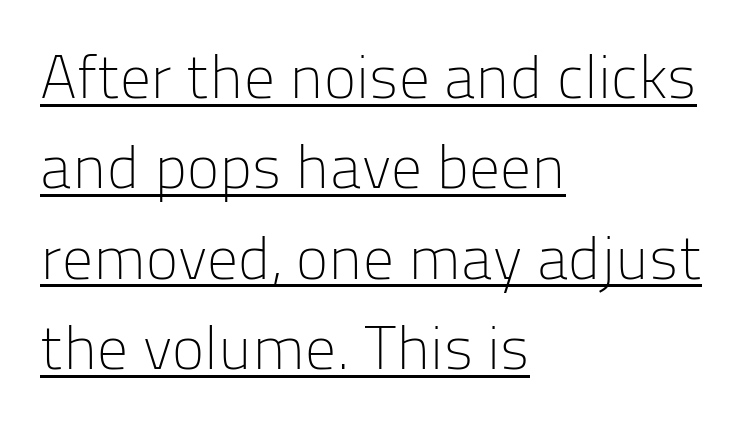
The image shows 61 px light sans-serif type, upright; set left-aligned, normal line spacing (1.48x), normal letter spacing, underlined; low stroke contrast and a medium x-height.
